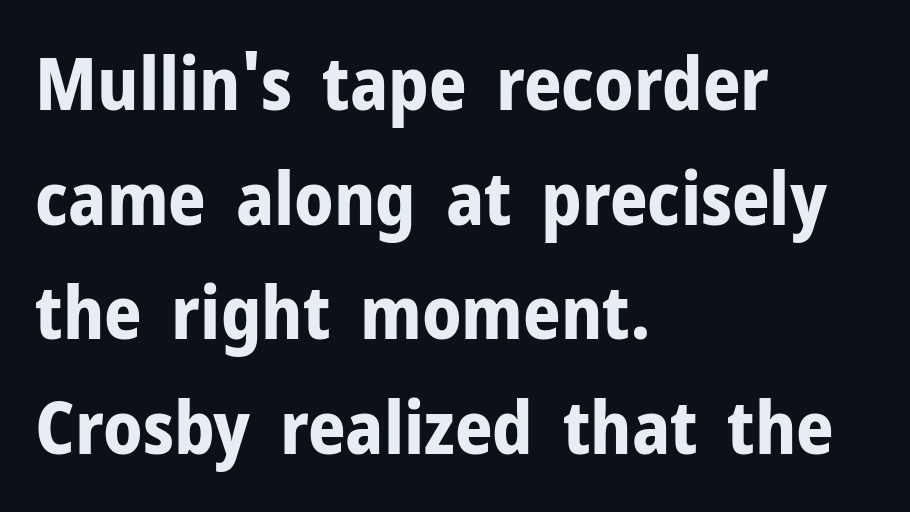
{"serif": "no", "italic": "no", "bold": "yes", "weight": "bold", "width": "normal", "stroke_contrast": "low", "x_height": "medium", "monospaced": "no", "underline": "no", "align": "left", "line_spacing": "normal", "line_spacing_ratio": 1.55, "letter_spacing": "normal", "letter_spacing_em": 0.0, "glyph_px": 74}
